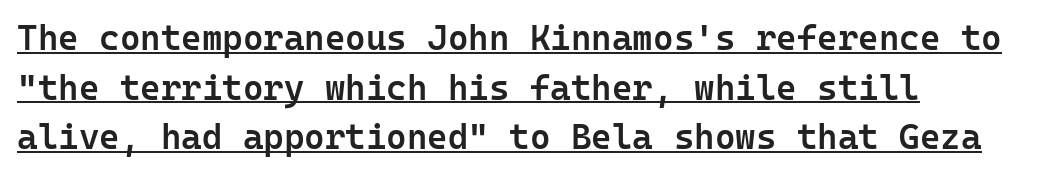
The image shows 35 px semibold sans-serif type, upright, monospaced; set left-aligned, normal line spacing (1.42x), normal letter spacing, underlined; low stroke contrast and a medium x-height.
